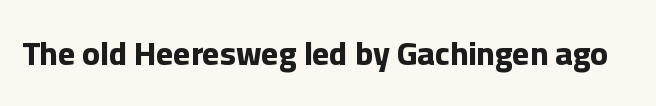
Q: Is the text bold? A: Yes.
Q: Is the text italic (slanted)? A: No, it is upright.
Q: Is the typeface a serif or a sans-serif typeface? A: Sans-serif.
Q: Is the text underlined? A: No.
Q: Is the spacing between letters normal or unusually wide? A: Normal.
Q: Width (condensed, normal, or wide)? A: Normal.
Q: Stroke contrast? A: Low.
Q: x-height? A: Medium.
Q: Monospaced? A: No.
